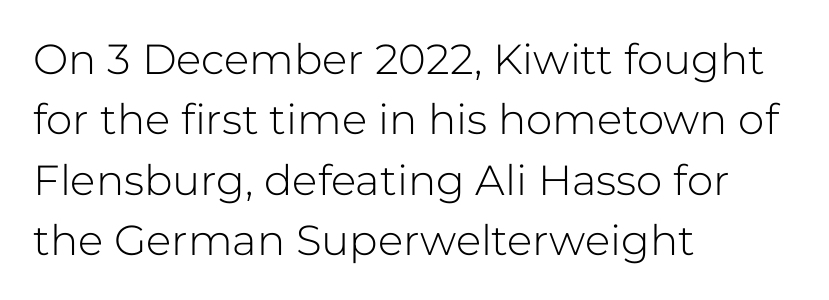
Q: Is the text bold? A: No.
Q: Is the text italic (slanted)? A: No, it is upright.
Q: Is the typeface a serif or a sans-serif typeface? A: Sans-serif.
Q: Is the text underlined? A: No.
Q: How is the paragraph aligned? A: Left-aligned.
Q: Is the spacing between letters normal or unusually wide? A: Normal.
Q: Is the spacing between lines tight, normal or loose? A: Normal.
Q: Width (condensed, normal, or wide)? A: Normal.
Q: Stroke contrast? A: Low.
Q: x-height? A: Medium.
Q: Monospaced? A: No.
